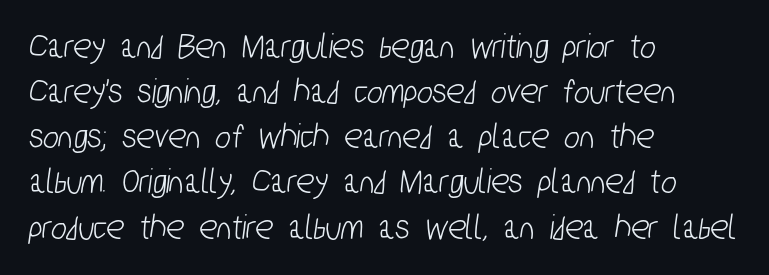
{"serif": "no", "width": "condensed", "stroke_contrast": "low", "x_height": "medium", "monospaced": "no", "underline": "no", "align": "left", "line_spacing_ratio": 1.22, "letter_spacing": "normal", "letter_spacing_em": 0.0, "glyph_px": 37}
